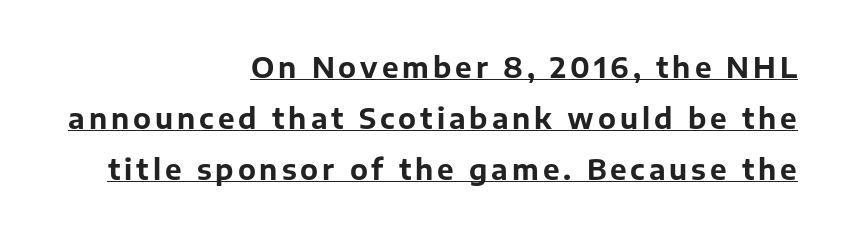
In CSS terms this would be text-align: right. Italic: no, the glyphs are upright roman. Character widths vary here, with narrow letters taking less room than wide ones. The words here are underlined.
